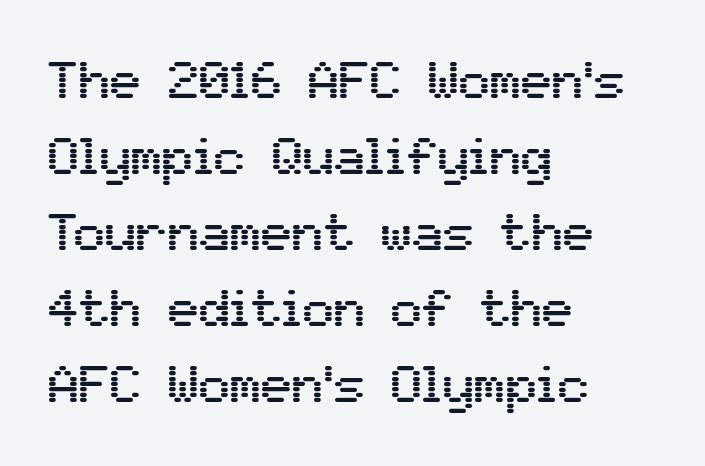
The image shows 52 px sans-serif type, upright; set left-aligned, normal line spacing (1.46x), normal letter spacing, not underlined; medium stroke contrast and a medium x-height.
